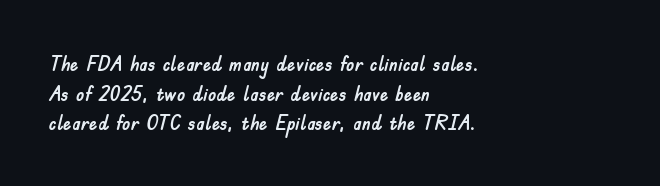
Q: Is the text italic (slanted)? A: Yes.
Q: Is the text underlined? A: No.
Q: How is the paragraph aligned? A: Left-aligned.
Q: Is the spacing between letters normal or unusually wide? A: Normal.
Q: Is the spacing between lines tight, normal or loose? A: Normal.
